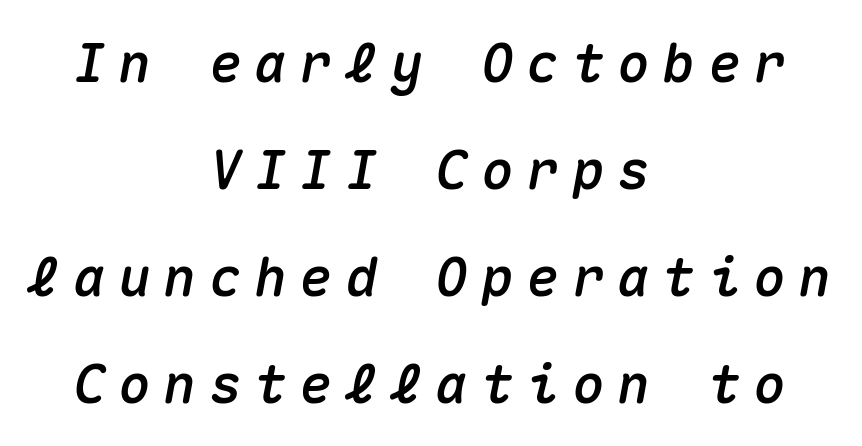
Q: Is the text italic (slanted)? A: Yes, it leans right by about 10 degrees.
Q: Is the text underlined? A: No.
Q: How is the paragraph aligned? A: Centered.
Q: Is the spacing between letters normal or unusually wide? A: Unusually wide.
Q: Is the spacing between lines tight, normal or loose? A: Loose.
Q: Width (condensed, normal, or wide)? A: Normal.
Q: Stroke contrast? A: Medium.
Q: x-height? A: Medium.
Q: Monospaced? A: Yes.
